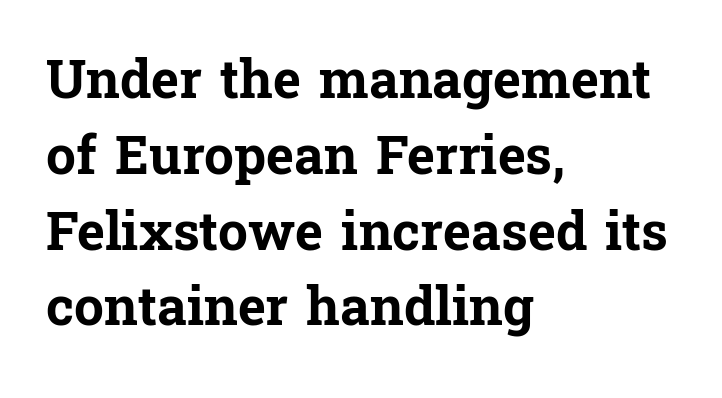
{"serif": "yes", "italic": "no", "bold": "yes", "weight": "bold", "width": "normal", "stroke_contrast": "low", "x_height": "medium", "monospaced": "no", "underline": "no", "align": "left", "line_spacing": "normal", "line_spacing_ratio": 1.43, "letter_spacing": "normal", "letter_spacing_em": 0.0, "glyph_px": 53}
